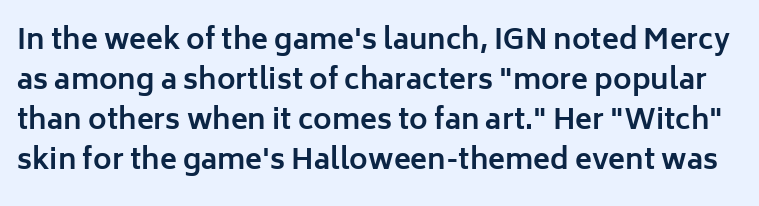
The letters carry no serifs — their stems end cleanly without finishing strokes. Unlike italic type, these characters show no tilt at all. The space between consecutive lines is moderate. Quick note: underline off. Spacing verdict: proportional, widths tailored to each character. This rendering leaves character spacing at its baseline value.
